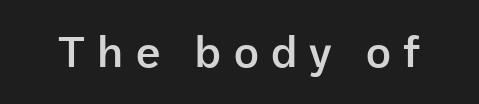
{"serif": "no", "italic": "no", "bold": "semi", "weight": "semibold", "width": "normal", "stroke_contrast": "low", "x_height": "medium", "monospaced": "no", "underline": "no", "letter_spacing": "wide", "letter_spacing_em": 0.29, "glyph_px": 43}
